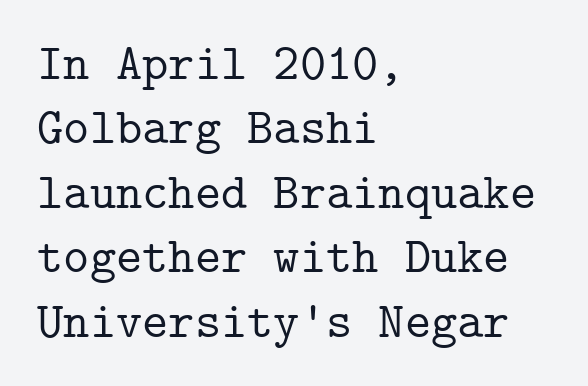
{"serif": "yes", "italic": "no", "width": "normal", "stroke_contrast": "low", "x_height": "medium", "monospaced": "yes", "underline": "no", "align": "left", "line_spacing": "normal", "line_spacing_ratio": 1.29, "letter_spacing": "normal", "letter_spacing_em": 0.0, "glyph_px": 50}
